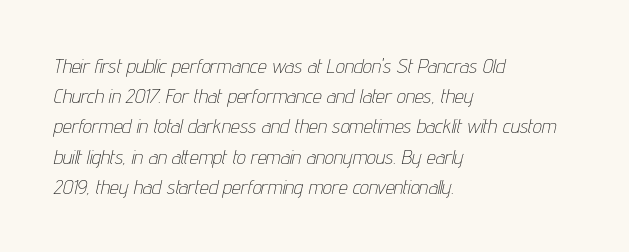
Has an underline been added? It has not. Stroke mass is kept to a normal reading level or below. Observe the lean: these are italic letterforms. Each word holds together tightly as a unit, with standard inter-letter gaps. The typesetter chose a ragged-right arrangement here. The rendering uses a moderate line-height, typical for paragraphs.
